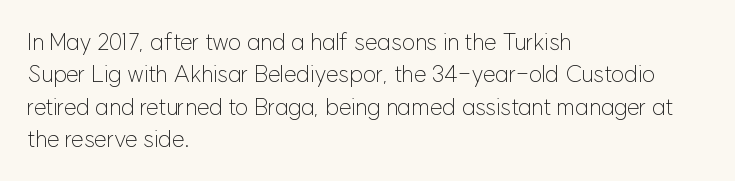
{"italic": "no", "bold": "no", "underline": "no", "align": "left", "line_spacing": "normal", "line_spacing_ratio": 1.41, "letter_spacing": "normal", "letter_spacing_em": 0.0, "glyph_px": 23}
